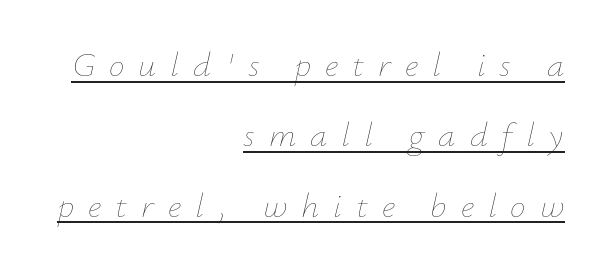
Q: Is the text bold? A: No.
Q: Is the text italic (slanted)? A: Yes, it leans right by about 12 degrees.
Q: Is the text underlined? A: Yes.
Q: How is the paragraph aligned? A: Right-aligned.
Q: Is the spacing between letters normal or unusually wide? A: Unusually wide.
Q: Is the spacing between lines tight, normal or loose? A: Loose.
Q: Width (condensed, normal, or wide)? A: Normal.
Q: Stroke contrast? A: Low.
Q: x-height? A: Small.
Q: Monospaced? A: No.
